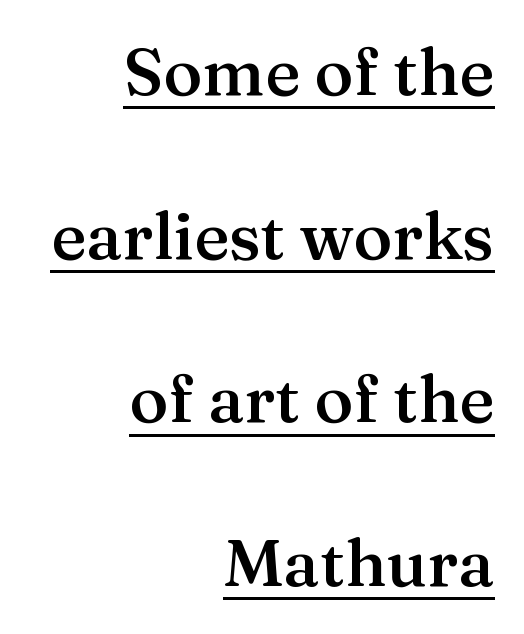
If you drew a line through each stem, it would be perfectly vertical. The letters advance in unequal steps, a hallmark of proportional type. Line endings align vertically; line beginnings do not. A typesetter would call this zero additional tracking.
